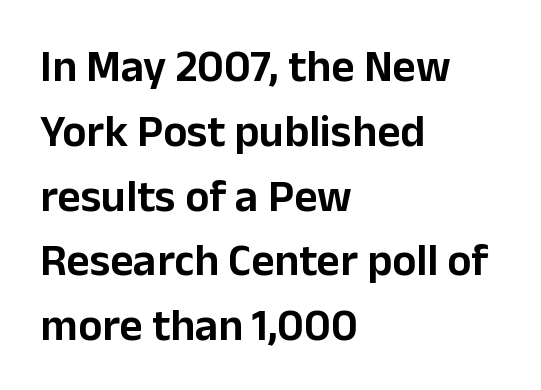
{"serif": "no", "italic": "no", "width": "normal", "stroke_contrast": "low", "x_height": "medium", "monospaced": "no", "underline": "no", "align": "left", "line_spacing": "normal", "line_spacing_ratio": 1.44, "letter_spacing": "normal", "letter_spacing_em": 0.0, "glyph_px": 45}
